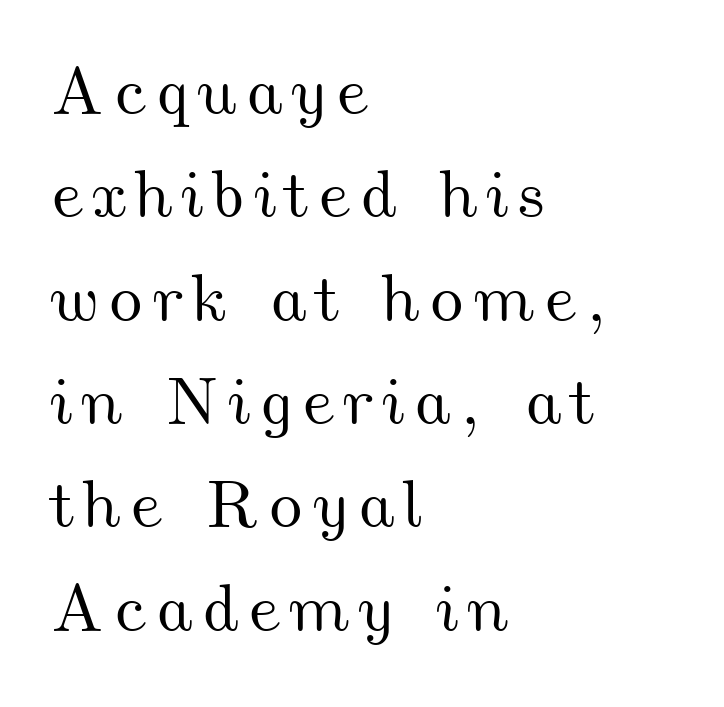
Q: Is the text underlined? A: No.
Q: How is the paragraph aligned? A: Left-aligned.
Q: Is the spacing between lines tight, normal or loose? A: Normal.
Q: Width (condensed, normal, or wide)? A: Wide.
Q: Stroke contrast? A: Medium.
Q: x-height? A: Small.
Q: Monospaced? A: No.
